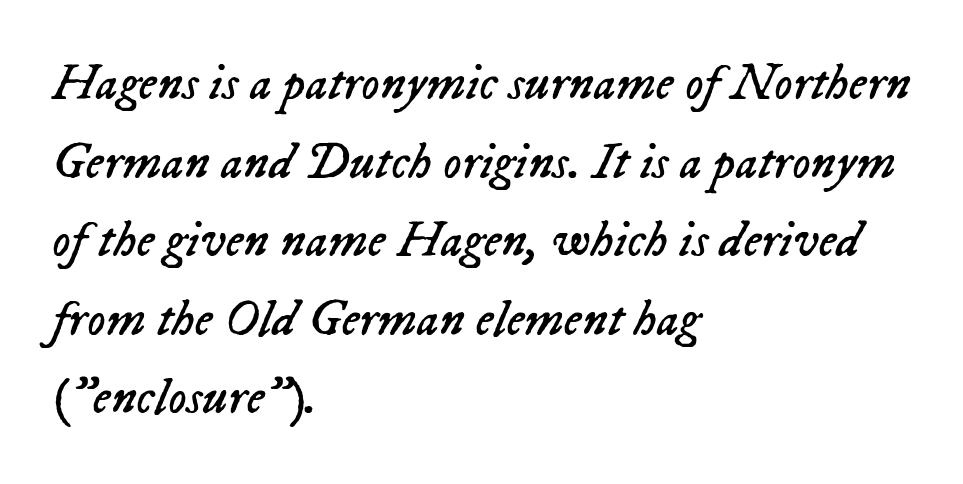
{"italic": "yes", "lean": "right", "slant_degrees": 23, "bold": "no", "weight": "regular", "width": "normal", "stroke_contrast": "low", "x_height": "medium", "monospaced": "no", "underline": "no", "align": "left", "line_spacing": "normal", "line_spacing_ratio": 1.54, "letter_spacing": "normal", "letter_spacing_em": 0.0, "glyph_px": 51}
